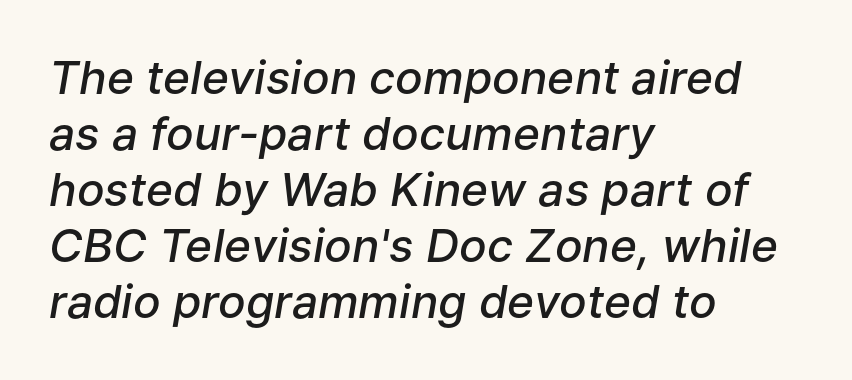
Q: Is the text bold? A: Semi-bold.
Q: Is the text italic (slanted)? A: Yes, it leans right by about 9 degrees.
Q: Is the text underlined? A: No.
Q: How is the paragraph aligned? A: Left-aligned.
Q: Is the spacing between letters normal or unusually wide? A: Normal.
Q: Width (condensed, normal, or wide)? A: Normal.
Q: Stroke contrast? A: Low.
Q: x-height? A: Medium.
Q: Monospaced? A: No.
